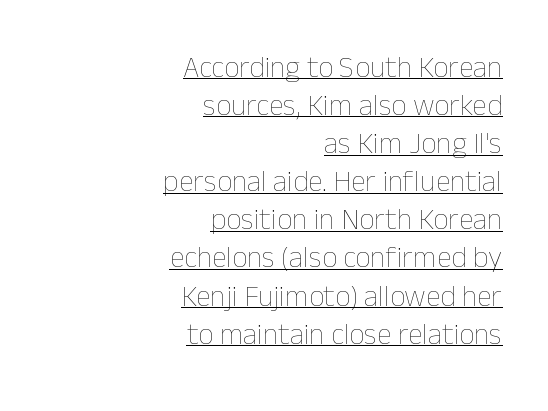
The image shows 30 px thin type, upright; set right-aligned, normal line spacing (1.27x), normal letter spacing, underlined; low stroke contrast and a medium x-height.
